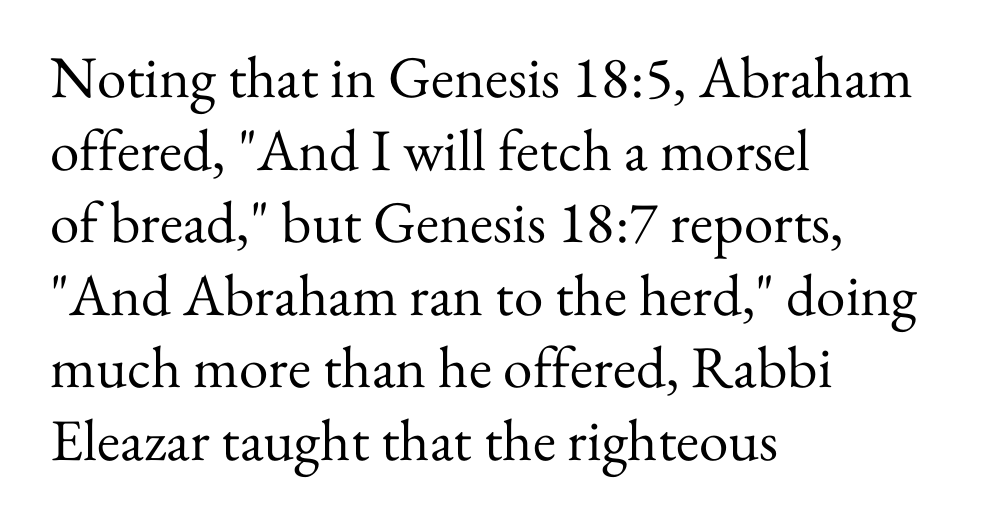
Notice how the passage keeps a crisp vertical edge on the left only. Anything drawn beneath the words? Only blank space. Posture: straight, roman, zero tilt. A serif font was chosen for this passage.
